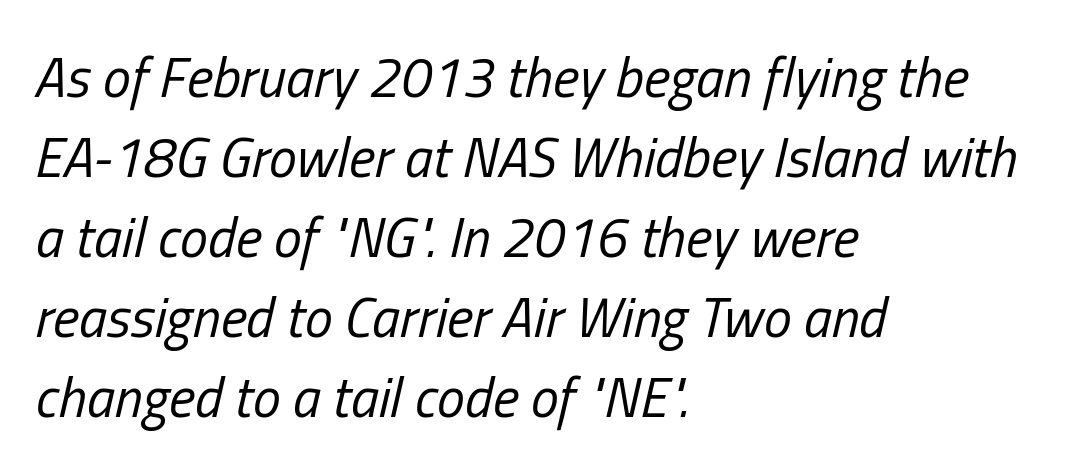
{"italic": "yes", "lean": "right", "slant_degrees": 13, "bold": "no", "weight": "regular", "width": "condensed", "stroke_contrast": "low", "x_height": "medium", "monospaced": "no", "underline": "no", "align": "left", "line_spacing": "normal", "line_spacing_ratio": 1.43, "letter_spacing": "normal", "letter_spacing_em": 0.0, "glyph_px": 56}
